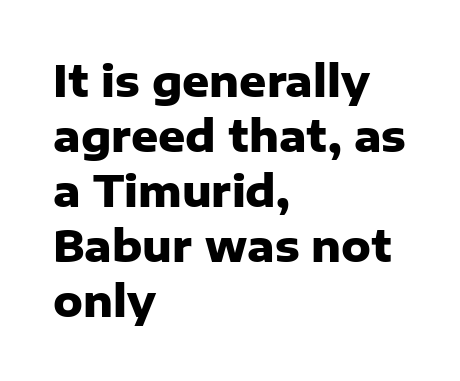
Q: Is the text bold? A: Yes.
Q: Is the text italic (slanted)? A: No, it is upright.
Q: Is the typeface a serif or a sans-serif typeface? A: Sans-serif.
Q: Is the text underlined? A: No.
Q: How is the paragraph aligned? A: Left-aligned.
Q: Is the spacing between letters normal or unusually wide? A: Normal.
Q: Is the spacing between lines tight, normal or loose? A: Normal.
Q: Width (condensed, normal, or wide)? A: Normal.
Q: Stroke contrast? A: Low.
Q: x-height? A: Medium.
Q: Monospaced? A: No.
